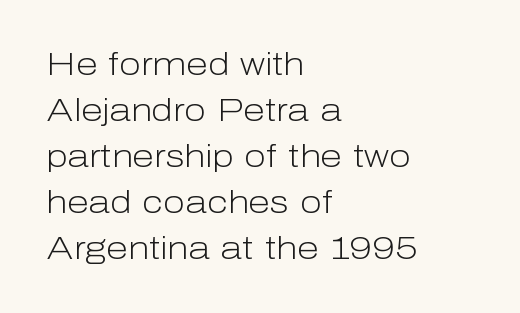
Q: Is the text bold? A: No.
Q: Is the text italic (slanted)? A: No, it is upright.
Q: Is the typeface a serif or a sans-serif typeface? A: Sans-serif.
Q: Is the text underlined? A: No.
Q: How is the paragraph aligned? A: Left-aligned.
Q: Is the spacing between letters normal or unusually wide? A: Normal.
Q: Is the spacing between lines tight, normal or loose? A: Normal.
Q: Width (condensed, normal, or wide)? A: Normal.
Q: Stroke contrast? A: Low.
Q: x-height? A: Medium.
Q: Monospaced? A: No.
